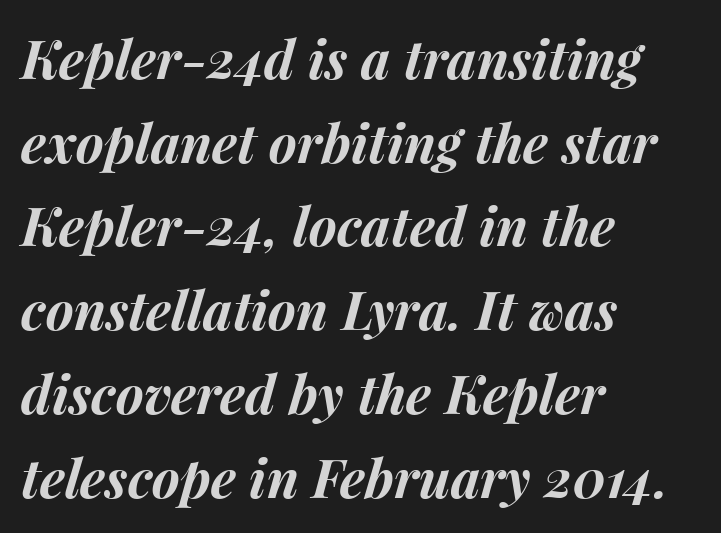
{"italic": "yes", "lean": "right", "slant_degrees": 15, "bold": "yes", "weight": "bold", "width": "normal", "stroke_contrast": "medium", "x_height": "medium", "monospaced": "no", "underline": "no", "align": "left", "line_spacing": "normal", "line_spacing_ratio": 1.58, "letter_spacing": "normal", "letter_spacing_em": 0.0, "glyph_px": 53}
